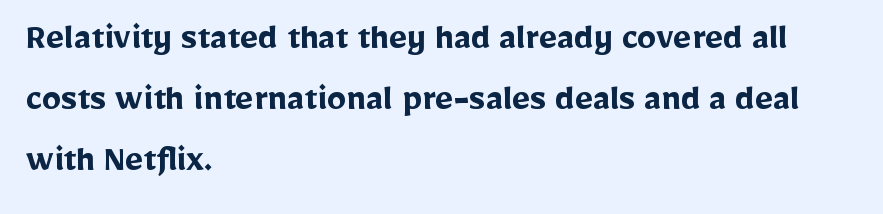
{"serif": "no", "italic": "no", "bold": "yes", "weight": "semibold", "width": "normal", "stroke_contrast": "low", "x_height": "medium", "monospaced": "no", "underline": "no", "align": "left", "line_spacing": "normal", "line_spacing_ratio": 1.56, "letter_spacing": "normal", "letter_spacing_em": 0.0, "glyph_px": 39}
